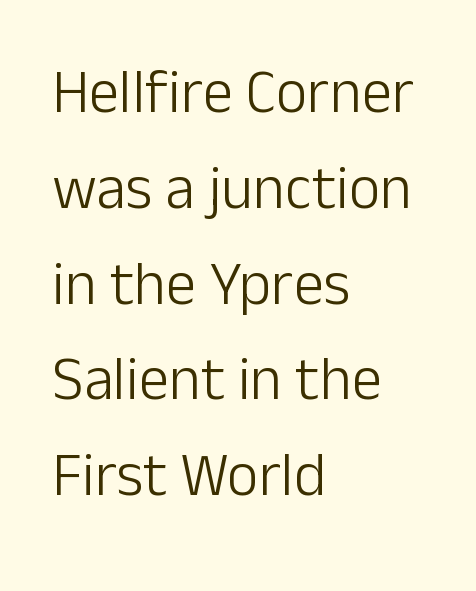
The image shows 61 px light sans-serif type, upright; set left-aligned, normal line spacing (1.57x), normal letter spacing, not underlined; low stroke contrast and a medium x-height.
